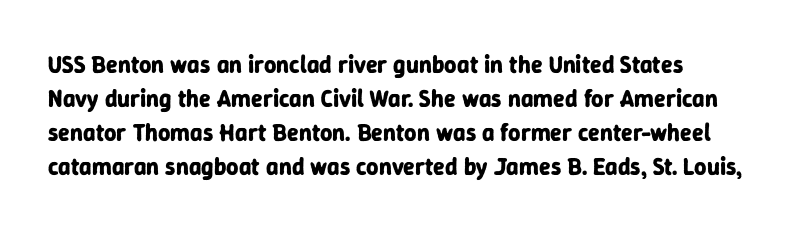
The image shows 24 px bold type, upright; set normal line spacing (1.42x), normal letter spacing, not underlined.
